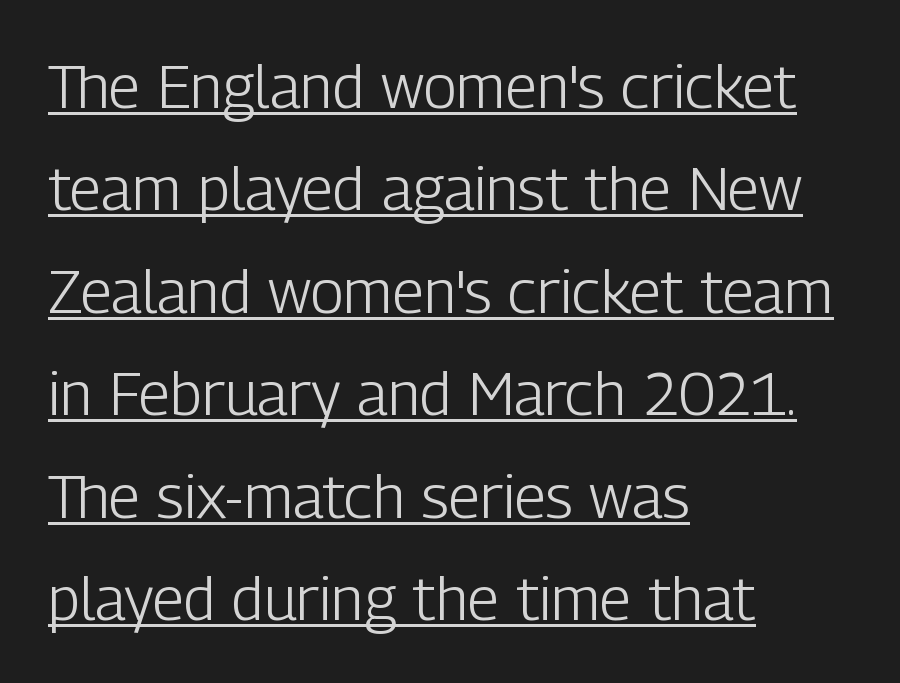
In terms of letterform style, serifs are entirely absent. The letterforms sit shoulder to shoulder at normal distance. The strokes carry an ordinary text weight at most. Style check: upright.
